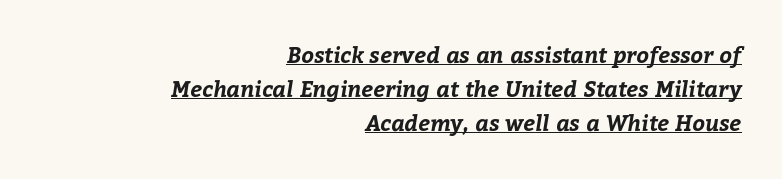
Honestly, the underline is the first thing you notice here. Does the leading feel generous? No, just average. The horizontal fit of the characters is conventional and even. The paragraph has a hard right edge and a soft left edge. The strokes are fattened all the way to bold.
